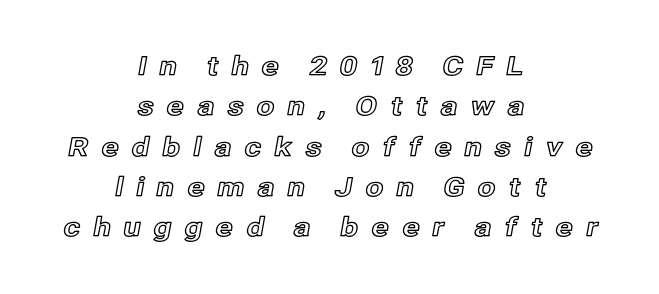
Every row of glyphs is offset so its center matches the block's center. Vertically, the passage feels balanced, rows spaced as you'd expect. The zone under the glyphs is completely vacant. The letters are spread apart with noticeably loose tracking.
